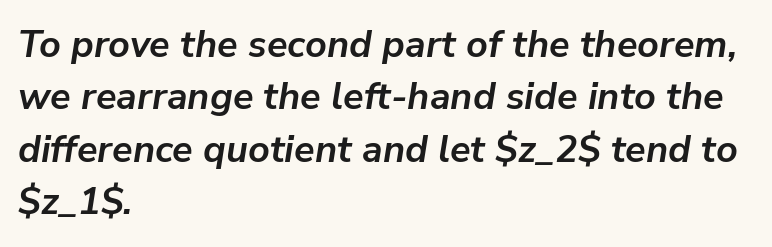
Q: Is the text bold? A: Yes.
Q: Is the text italic (slanted)? A: Yes, it leans right by about 9 degrees.
Q: Is the text underlined? A: No.
Q: How is the paragraph aligned? A: Left-aligned.
Q: Is the spacing between letters normal or unusually wide? A: Normal.
Q: Is the spacing between lines tight, normal or loose? A: Normal.
Q: Width (condensed, normal, or wide)? A: Normal.
Q: Stroke contrast? A: Low.
Q: x-height? A: Medium.
Q: Monospaced? A: No.
